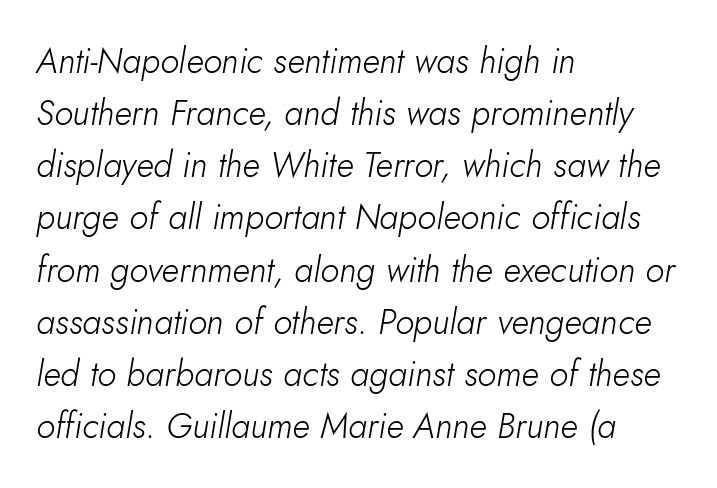
Q: Is the text bold? A: No.
Q: Is the text italic (slanted)? A: Yes, it leans right by about 10 degrees.
Q: Is the text underlined? A: No.
Q: How is the paragraph aligned? A: Left-aligned.
Q: Is the spacing between letters normal or unusually wide? A: Normal.
Q: Is the spacing between lines tight, normal or loose? A: Normal.
Q: Width (condensed, normal, or wide)? A: Normal.
Q: Stroke contrast? A: Low.
Q: x-height? A: Small.
Q: Monospaced? A: No.
